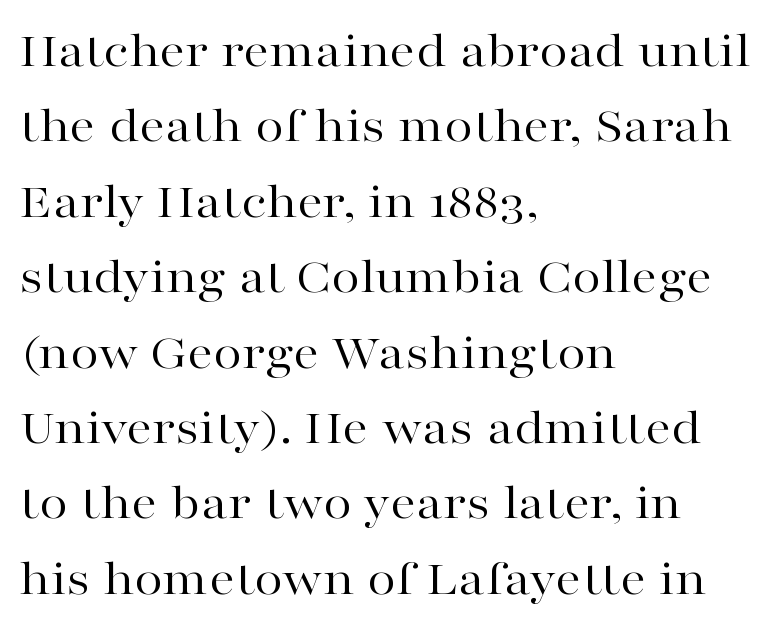
Each line starts at the same left margin while the right side varies. Stems and bowls with no extra thickness — not bold. The letters carry serifs — small finishing strokes at the ends of their stems. This sample uses an upright cut, with every glyph sitting square on the baseline.
